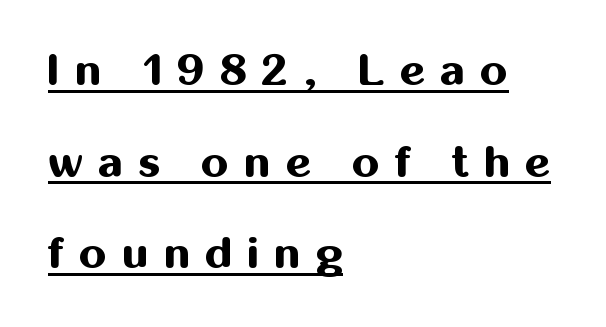
The image shows 44 px bold sans-serif type, upright; set left-aligned, loose line spacing (2.08x), unusually wide letter spacing (+0.34 em), underlined; medium stroke contrast and a medium x-height.
